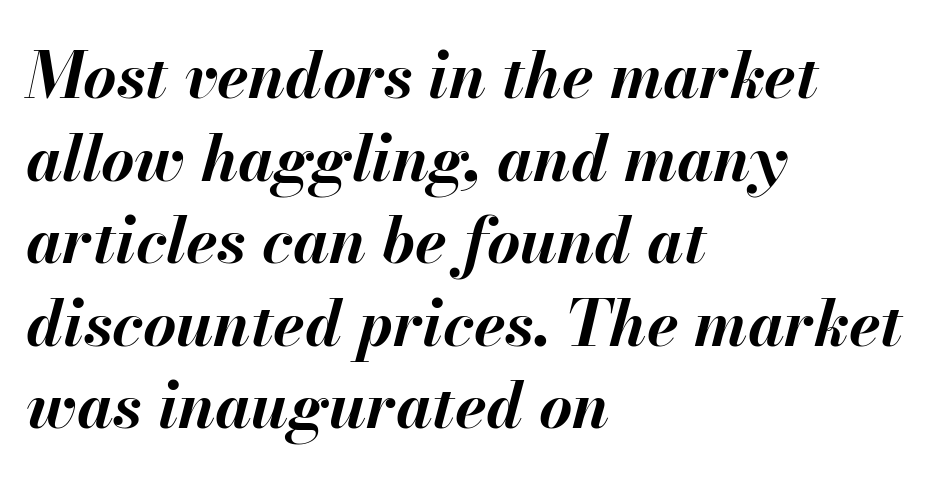
Each row of text sits above clean, open space. Nobody touched the tracking dial on this one. Italic: yes, the glyphs are oblique. What weight is shown? A full bold with thick strokes. Character widths vary here, with narrow letters taking less room than wide ones.
